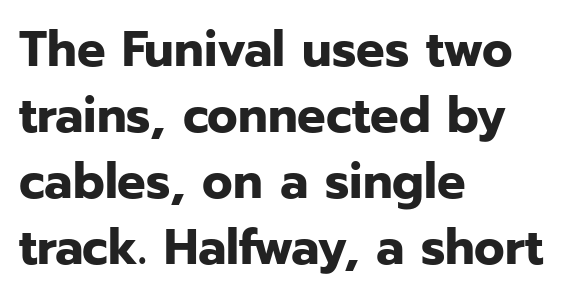
The paragraph has a hard left edge and a soft right edge. You could not count columns in this text — the font is proportionally spaced. Notice how the stems are strictly vertical — no italics here. The rows are spaced the way most documents space them.
